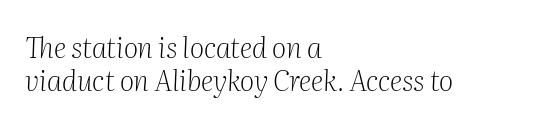
A clean baseline with only descenders dipping below it. The strokes carry an ordinary text weight at most. Characters follow at the spacing the type designer built in. Is the block centered? No — it sits flush against the left margin.
